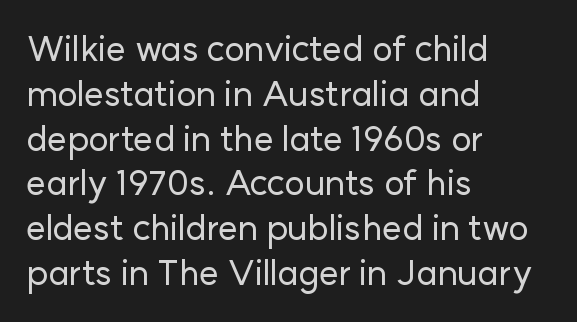
Q: Is the text italic (slanted)? A: No, it is upright.
Q: Is the typeface a serif or a sans-serif typeface? A: Sans-serif.
Q: Is the text underlined? A: No.
Q: How is the paragraph aligned? A: Left-aligned.
Q: Is the spacing between letters normal or unusually wide? A: Normal.
Q: Is the spacing between lines tight, normal or loose? A: Normal.
Q: Width (condensed, normal, or wide)? A: Normal.
Q: Stroke contrast? A: Low.
Q: x-height? A: Medium.
Q: Monospaced? A: No.
